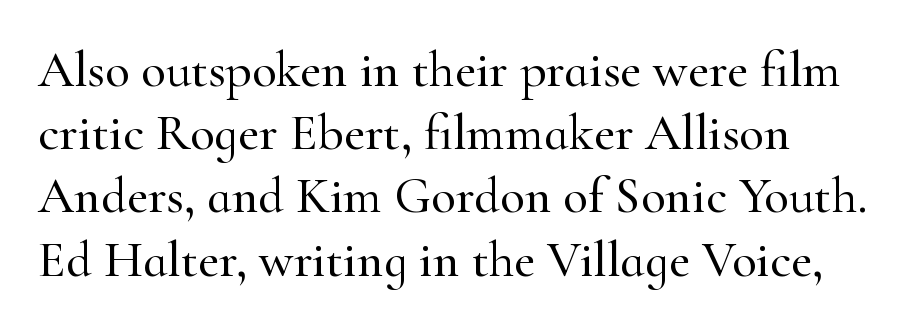
Q: Is the text italic (slanted)? A: No, it is upright.
Q: Is the typeface a serif or a sans-serif typeface? A: Serif.
Q: Is the text underlined? A: No.
Q: How is the paragraph aligned? A: Left-aligned.
Q: Is the spacing between letters normal or unusually wide? A: Normal.
Q: Width (condensed, normal, or wide)? A: Normal.
Q: Stroke contrast? A: High.
Q: x-height? A: Small.
Q: Monospaced? A: No.
